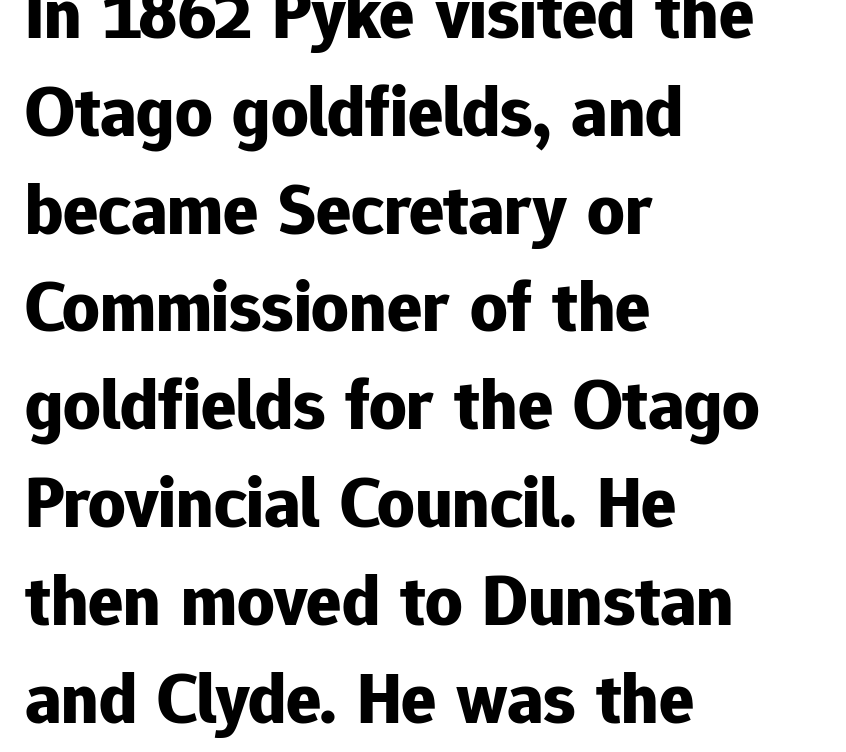
{"serif": "no", "italic": "no", "bold": "yes", "weight": "bold", "width": "normal", "stroke_contrast": "low", "x_height": "medium", "monospaced": "no", "underline": "no", "align": "left", "line_spacing": "normal", "line_spacing_ratio": 1.34, "letter_spacing": "normal", "letter_spacing_em": 0.0, "glyph_px": 73}
